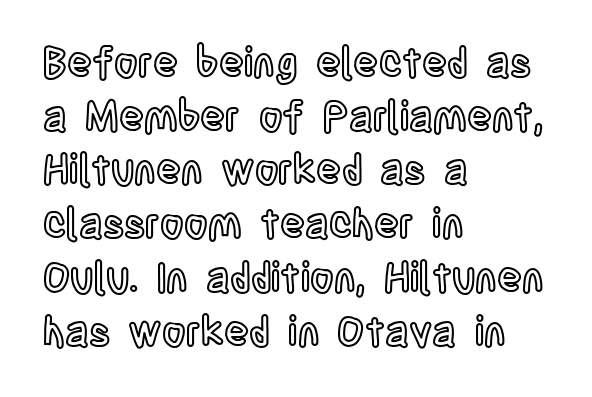
Letter spacing: default. The foot of each line stays bare and open. Where is the straight margin? On the left. The letters stand straight up with perfectly vertical stems.
